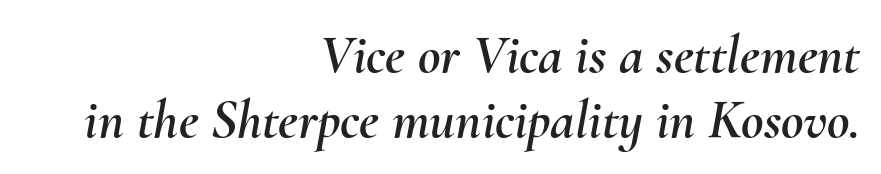
Q: Is the text italic (slanted)? A: Yes, it leans right by about 10 degrees.
Q: Is the text underlined? A: No.
Q: How is the paragraph aligned? A: Right-aligned.
Q: Is the spacing between letters normal or unusually wide? A: Normal.
Q: Width (condensed, normal, or wide)? A: Normal.
Q: Stroke contrast? A: Medium.
Q: x-height? A: Small.
Q: Monospaced? A: No.
